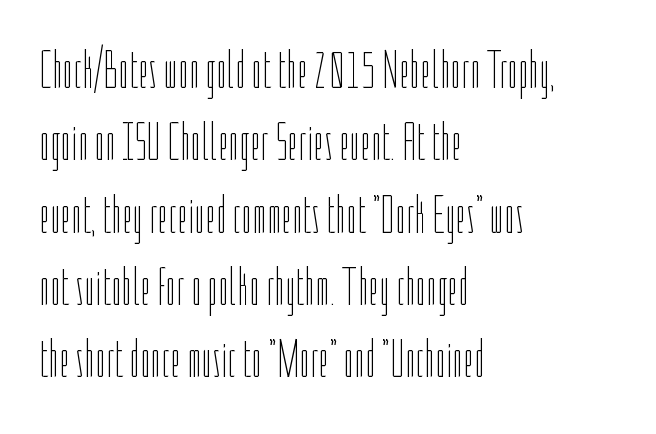
The image shows 54 px thin, condensed type, upright; set left-aligned, normal line spacing (1.34x), normal letter spacing, not underlined; low stroke contrast and a medium x-height.
